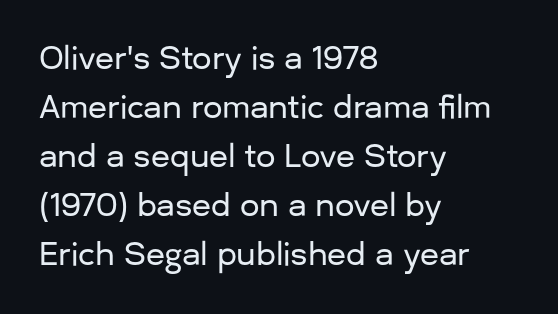
In CSS terms this would be text-align: left. The block of text has a typical density, with ordinary space between rows. No feet cap the strokes, marking this as sans-serif type. Varying glyph widths throughout — classic text-font behaviour. Underlining? Definitely not there. The type is set solid horizontally, with unmodified tracking.
